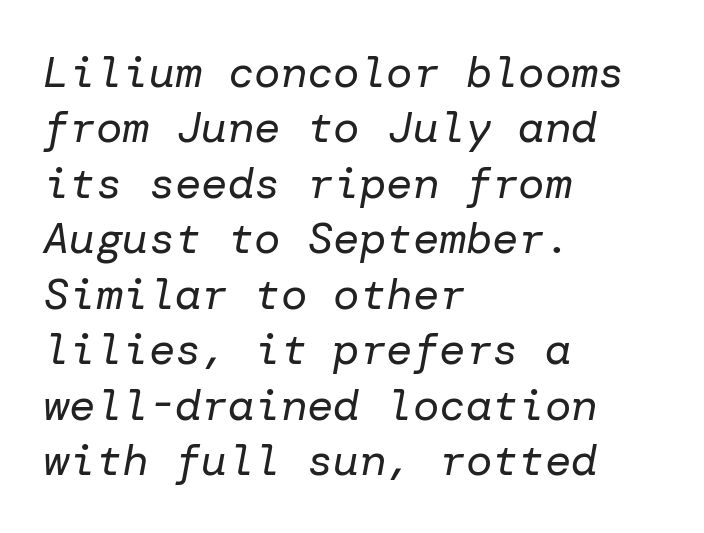
Weight: in the light-to-regular range. The rows are spaced the way most documents space them. Posture: slanted. Letter spacing: default. Quick note: underline off. All the whitespace from short lines collects on the right.
